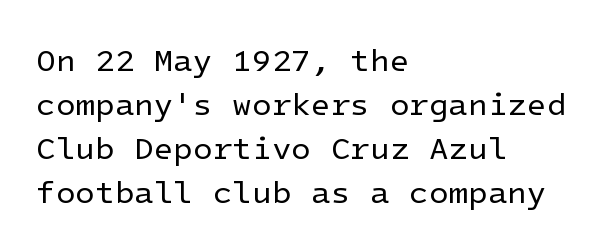
The image shows 32 px regular-weight sans-serif type, upright; set left-aligned, normal line spacing (1.38x), normal letter spacing, not underlined; low stroke contrast and a medium x-height.
